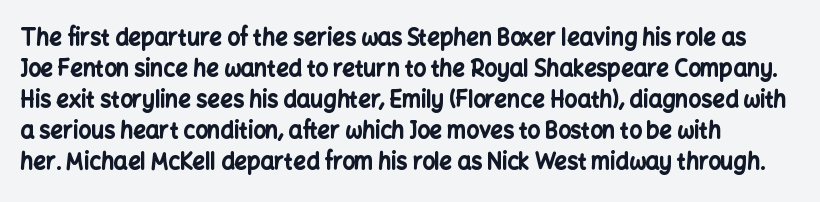
{"italic": "no", "bold": "yes", "underline": "no", "align": "left", "line_spacing": "normal", "line_spacing_ratio": 1.41, "letter_spacing": "normal", "letter_spacing_em": 0.0, "glyph_px": 22}
